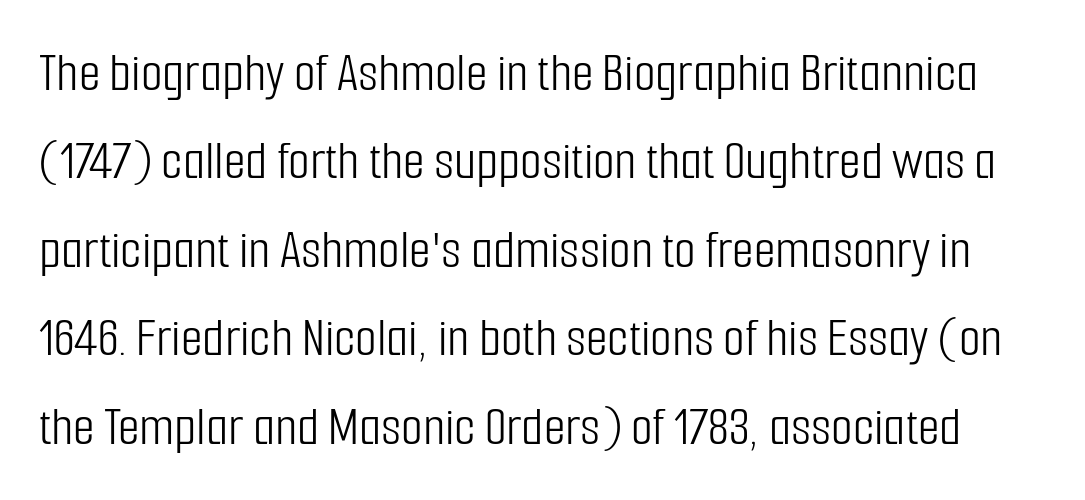
The image shows 56 px light, condensed sans-serif type, upright; set normal line spacing (1.58x), normal letter spacing, not underlined; low stroke contrast and a medium x-height.
